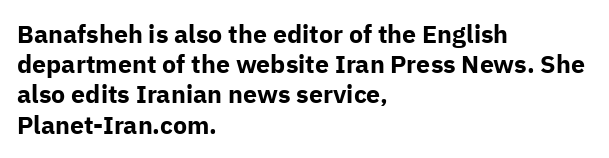
Q: Is the text bold? A: Yes.
Q: Is the text italic (slanted)? A: No, it is upright.
Q: Is the text underlined? A: No.
Q: How is the paragraph aligned? A: Left-aligned.
Q: Is the spacing between letters normal or unusually wide? A: Normal.
